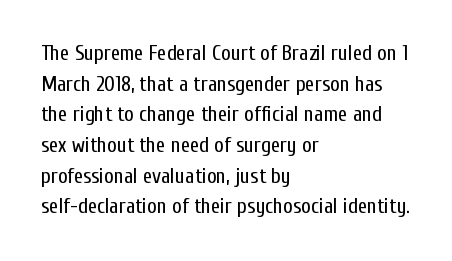
The image shows 21 px text type, upright; set left-aligned, normal line spacing (1.46x), normal letter spacing, not underlined.
